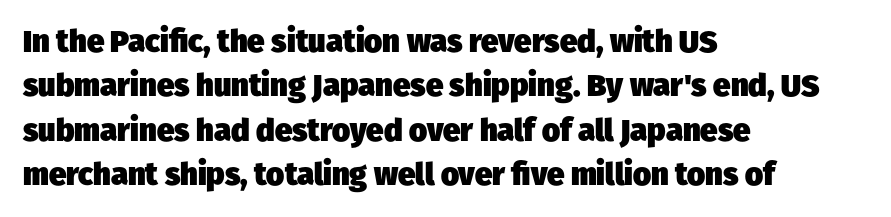
Spacing verdict: proportional, widths tailored to each character. Stroke terminals: plain, sans-serif. Look at the stroke-to-counter ratio: heavy, a bold. These lines are set flush left with a ragged right edge. Lines of text with bare space underneath. The space between consecutive lines is moderate.
